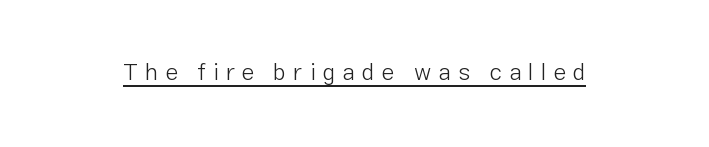
Q: Is the text bold? A: No.
Q: Is the text italic (slanted)? A: No, it is upright.
Q: Is the text underlined? A: Yes.
Q: Is the spacing between letters normal or unusually wide? A: Unusually wide.
